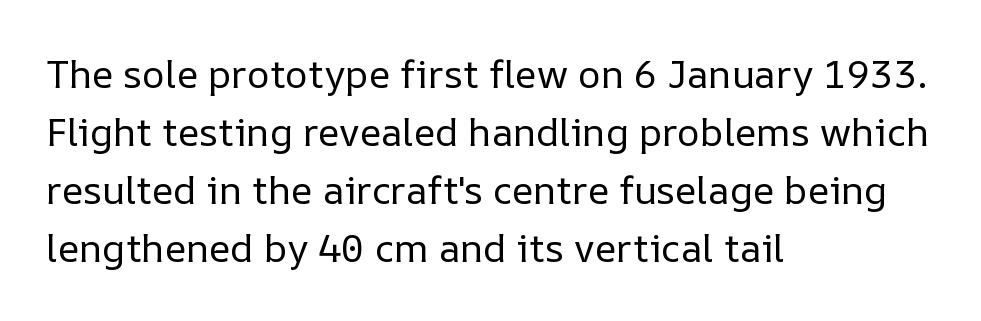
{"italic": "no", "bold": "no", "weight": "regular", "width": "normal", "stroke_contrast": "low", "x_height": "medium", "monospaced": "no", "underline": "no", "align": "left", "line_spacing": "normal", "line_spacing_ratio": 1.49, "letter_spacing": "normal", "letter_spacing_em": 0.0, "glyph_px": 39}
